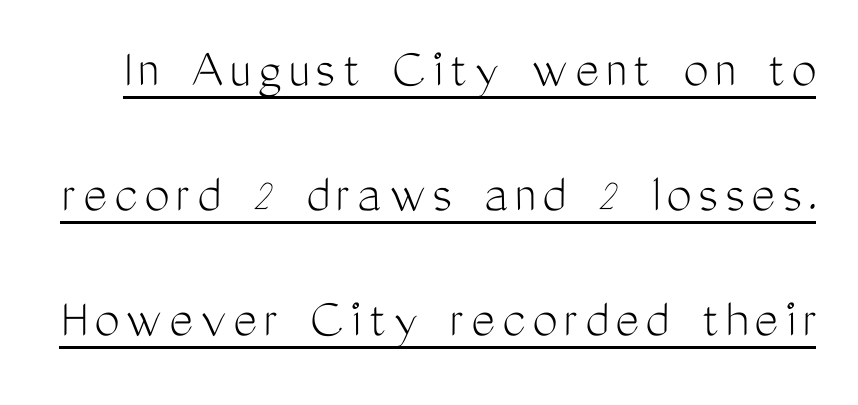
{"serif": "no", "italic": "no", "bold": "no", "weight": "light", "width": "condensed", "stroke_contrast": "medium", "x_height": "medium", "monospaced": "no", "underline": "yes", "line_spacing": "loose", "line_spacing_ratio": 2.19, "glyph_px": 57}
